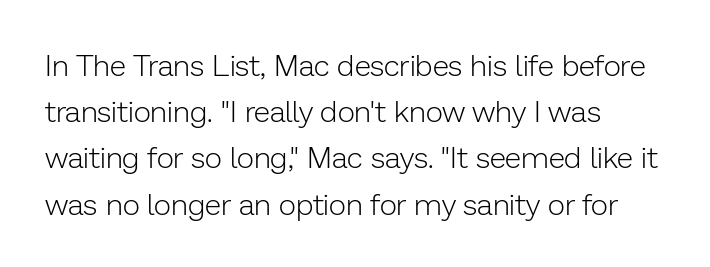
{"serif": "no", "italic": "no", "bold": "no", "weight": "light", "width": "normal", "stroke_contrast": "low", "x_height": "medium", "monospaced": "no", "underline": "no", "align": "left", "line_spacing": "normal", "line_spacing_ratio": 1.54, "letter_spacing": "normal", "letter_spacing_em": 0.0, "glyph_px": 30}
